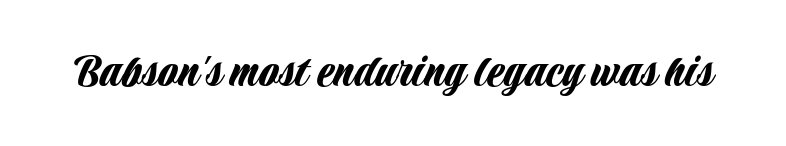
The image shows 51 px condensed sans-serif type; set normal letter spacing, not underlined; low stroke contrast and a large x-height.
